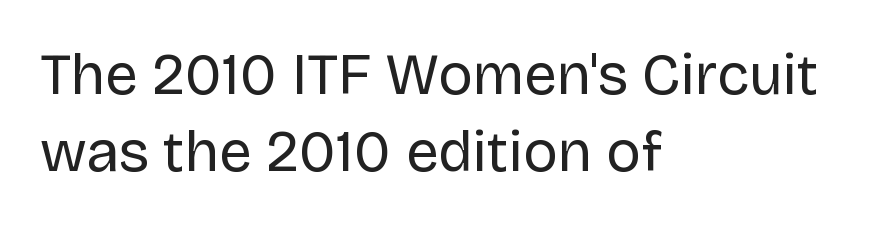
The image shows 58 px regular-weight sans-serif type, upright; set left-aligned, normal line spacing (1.33x), normal letter spacing, not underlined; low stroke contrast and a large x-height.
